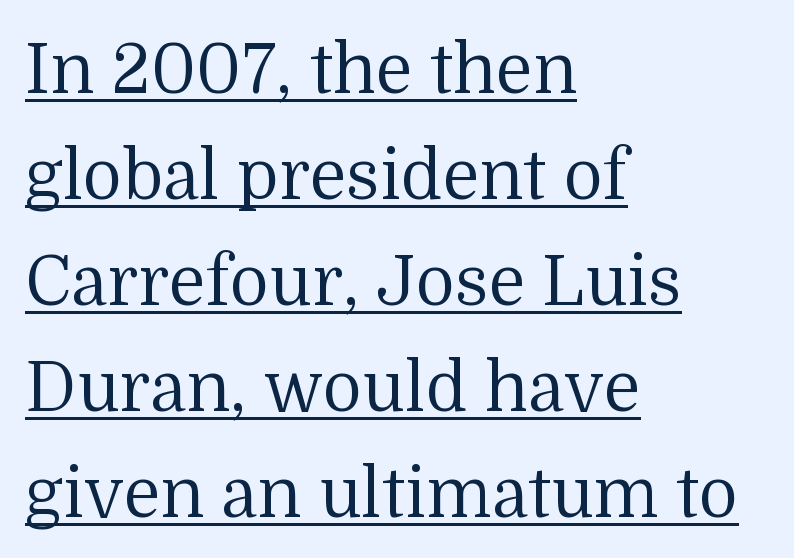
{"serif": "yes", "italic": "no", "bold": "no", "weight": "regular", "width": "normal", "stroke_contrast": "medium", "x_height": "medium", "monospaced": "no", "underline": "yes", "align": "left", "line_spacing": "normal", "line_spacing_ratio": 1.56, "letter_spacing": "normal", "letter_spacing_em": 0.0, "glyph_px": 68}
